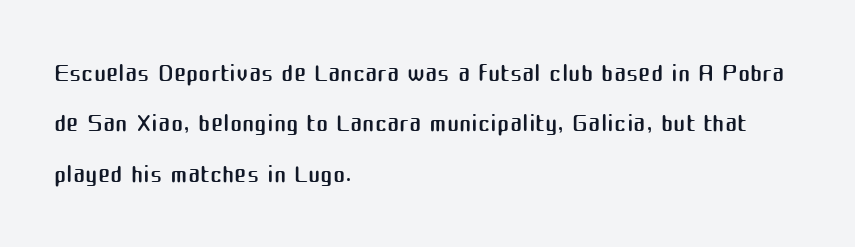
{"serif": "no", "italic": "no", "bold": "no", "weight": "regular", "width": "normal", "stroke_contrast": "medium", "x_height": "medium", "monospaced": "no", "underline": "no", "align": "left", "line_spacing": "normal", "line_spacing_ratio": 1.36, "letter_spacing": "normal", "letter_spacing_em": 0.0, "glyph_px": 37}
